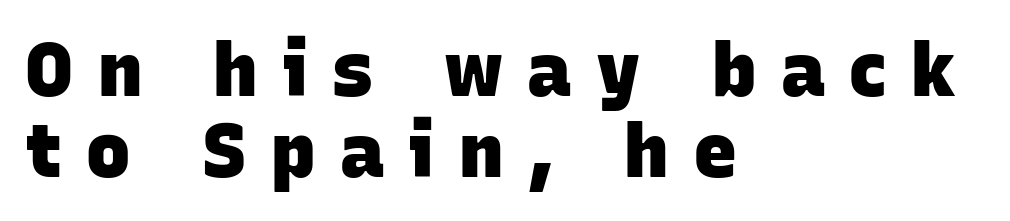
The image shows 74 px heavy sans-serif type; set left-aligned, tight line spacing (1.09x), unusually wide letter spacing (+0.33 em), not underlined; low stroke contrast and a large x-height.
